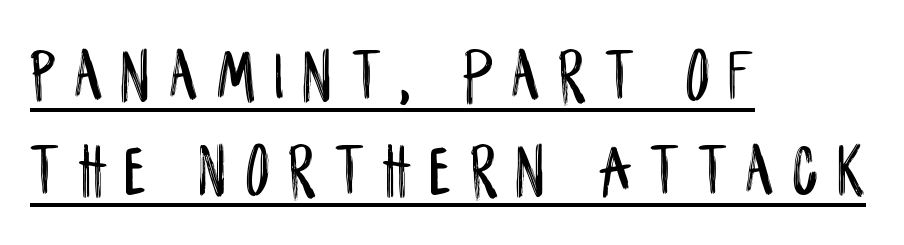
The image shows 74 px condensed sans-serif type, upright; set left-aligned, normal line spacing (1.28x), unusually wide letter spacing (+0.25 em), underlined; low stroke contrast and a large x-height.
